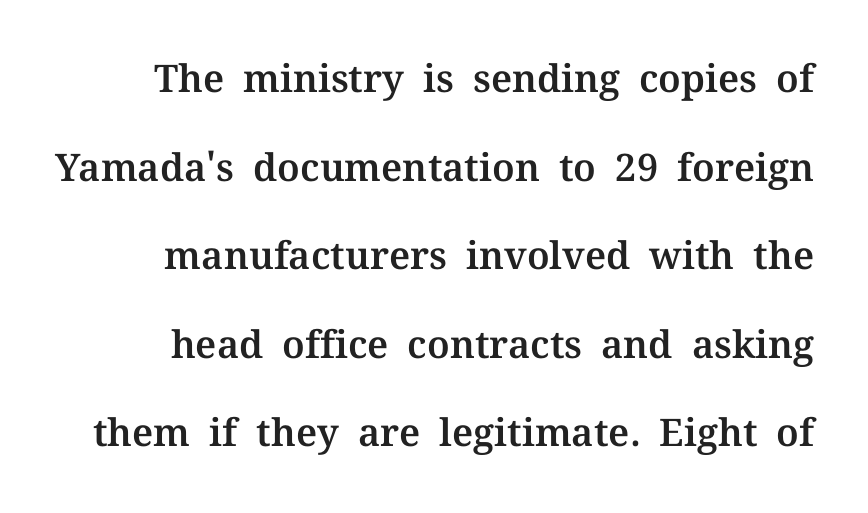
The image shows 38 px serif type, upright; set loose line spacing (2.33x), normal letter spacing, not underlined; medium stroke contrast and a medium x-height.
